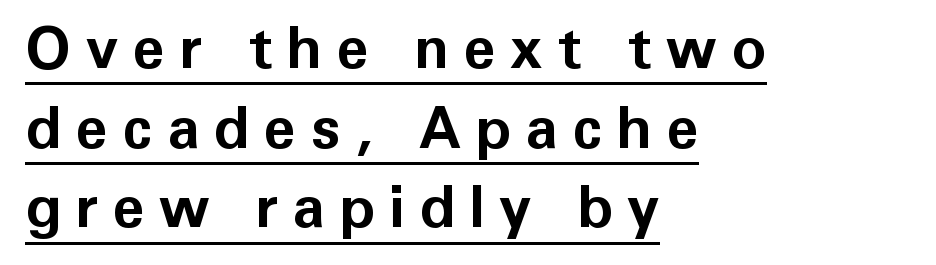
The rendering uses a moderate line-height, typical for paragraphs. It's the straight-up-and-down kind of type. This is underlined copy, the kind a proofreader might mark for attention. Typeset ragged right — the left edge is the straight one. Compared with typical body copy, the letter spacing here is much looser.
